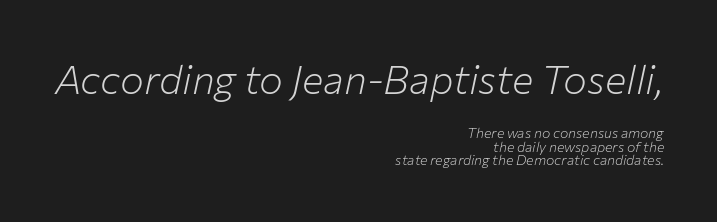
The image shows 40 px light type, italic (leaning right); set right-aligned, tight line spacing (0.96x), normal letter spacing, not underlined; the first (top) block is 2.86x larger; low stroke contrast and a medium x-height.
